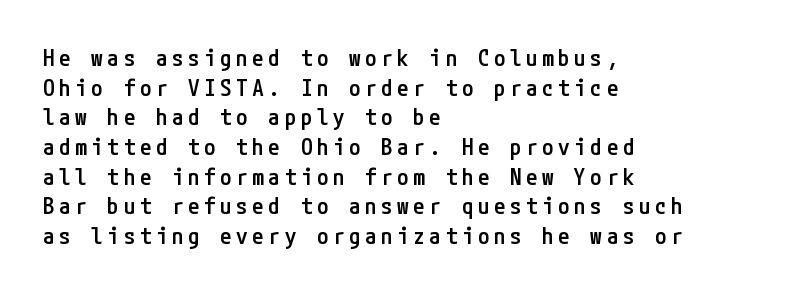
Each glyph is drawn with semibold strokes, heavier than normal yet not fully bold. Short and long lines alike share a common starting point at left. Rule under the text: the space is simply empty. How are the letters spaced? Widely, with obvious added tracking.
